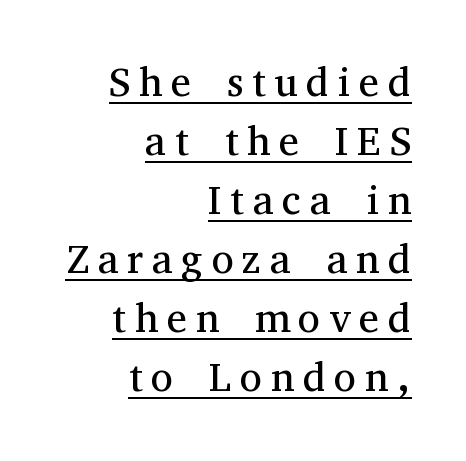
{"serif": "yes", "italic": "no", "bold": "no", "weight": "regular", "width": "normal", "stroke_contrast": "medium", "x_height": "medium", "monospaced": "no", "underline": "yes", "align": "right", "line_spacing": "normal", "line_spacing_ratio": 1.44, "letter_spacing": "wide", "letter_spacing_em": 0.21, "glyph_px": 41}
